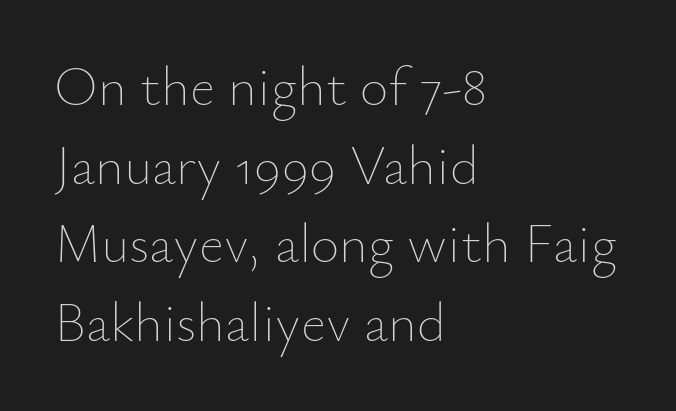
Q: Is the text bold? A: No.
Q: Is the text italic (slanted)? A: No, it is upright.
Q: Is the text underlined? A: No.
Q: How is the paragraph aligned? A: Left-aligned.
Q: Is the spacing between letters normal or unusually wide? A: Normal.
Q: Is the spacing between lines tight, normal or loose? A: Normal.
Q: Width (condensed, normal, or wide)? A: Normal.
Q: Stroke contrast? A: Low.
Q: x-height? A: Small.
Q: Monospaced? A: No.
